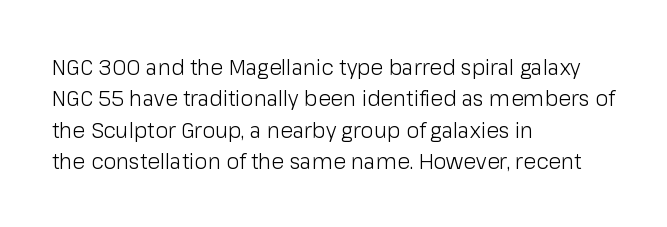
Ordinary non-slanted type is in use. Honestly, the row spacing looks completely unremarkable. These lines keep a tight, regular rhythm from letter to letter. These lines stack with their left ends in a neat column.
